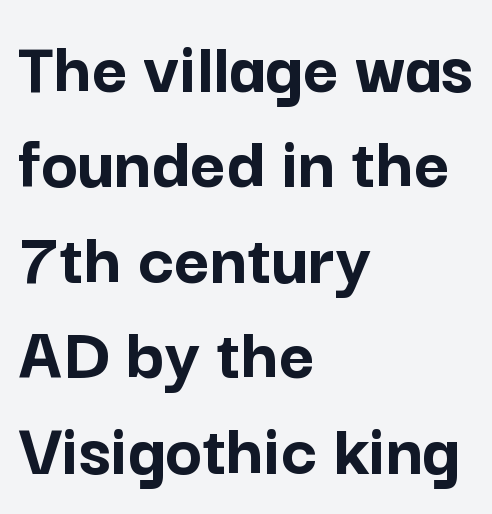
Anything drawn beneath the words? Only blank space. The letterforms sit shoulder to shoulder at normal distance. The rendering anchors every line to the left-hand side. What weight is shown? A full bold with thick strokes.
